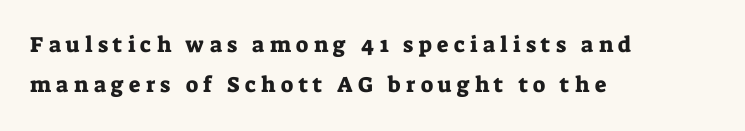
The area under the type is left untouched. Layout note: lines flush left. The typography opts for an upright posture over an oblique one. There is plenty of visible air inserted between adjacent glyphs.
